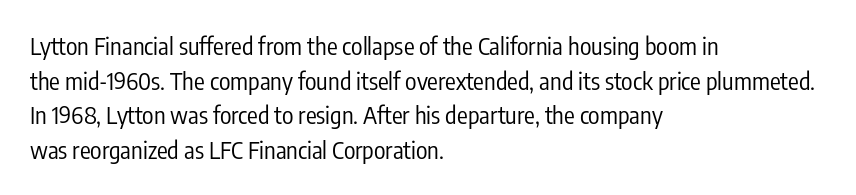
{"italic": "no", "bold": "no", "underline": "no", "align": "left", "line_spacing": "normal", "line_spacing_ratio": 1.44, "letter_spacing": "normal", "letter_spacing_em": 0.0, "glyph_px": 24}
